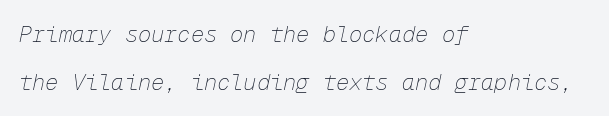
Q: Is the text bold? A: No.
Q: Is the text italic (slanted)? A: Yes, it leans right by about 12 degrees.
Q: Is the text underlined? A: No.
Q: How is the paragraph aligned? A: Left-aligned.
Q: Is the spacing between letters normal or unusually wide? A: Normal.
Q: Is the spacing between lines tight, normal or loose? A: Loose.
